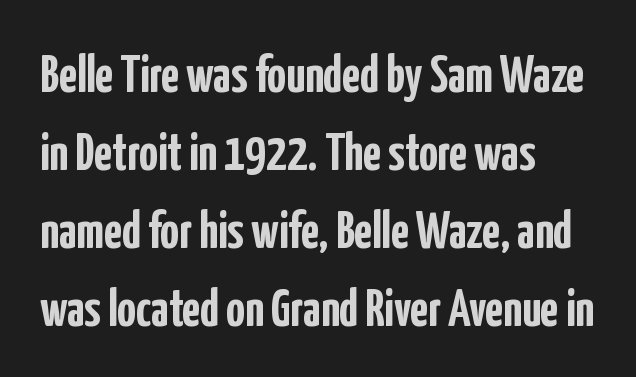
Q: Is the text bold? A: Yes.
Q: Is the text italic (slanted)? A: No, it is upright.
Q: Is the typeface a serif or a sans-serif typeface? A: Sans-serif.
Q: Is the text underlined? A: No.
Q: How is the paragraph aligned? A: Left-aligned.
Q: Is the spacing between letters normal or unusually wide? A: Normal.
Q: Is the spacing between lines tight, normal or loose? A: Normal.
Q: Width (condensed, normal, or wide)? A: Condensed.
Q: Stroke contrast? A: Low.
Q: x-height? A: Medium.
Q: Monospaced? A: No.
